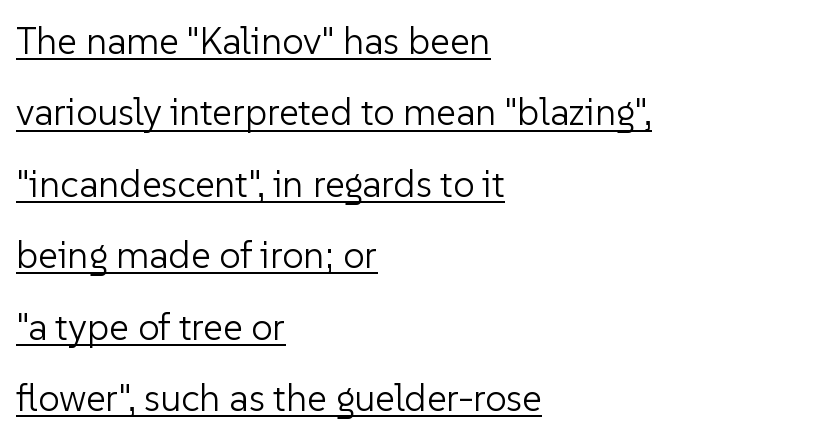
Q: Is the text bold? A: No.
Q: Is the text italic (slanted)? A: No, it is upright.
Q: Is the typeface a serif or a sans-serif typeface? A: Sans-serif.
Q: Is the text underlined? A: Yes.
Q: How is the paragraph aligned? A: Left-aligned.
Q: Is the spacing between letters normal or unusually wide? A: Normal.
Q: Width (condensed, normal, or wide)? A: Normal.
Q: Stroke contrast? A: Low.
Q: x-height? A: Medium.
Q: Monospaced? A: No.
